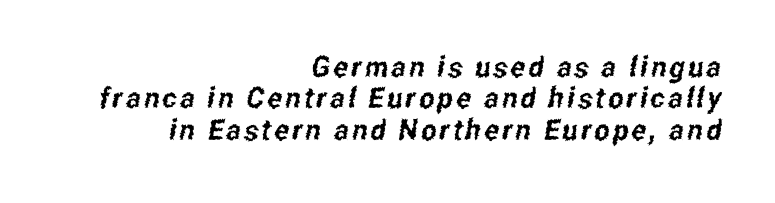
The image shows 29 px condensed sans-serif type; set right-aligned, tight line spacing (1.08x), not underlined; low stroke contrast and a medium x-height.
